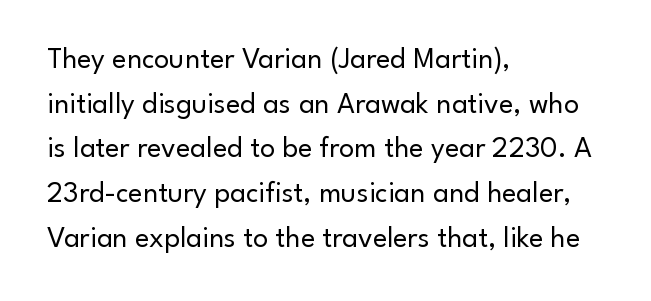
Q: Is the text bold? A: No.
Q: Is the text italic (slanted)? A: No, it is upright.
Q: Is the typeface a serif or a sans-serif typeface? A: Sans-serif.
Q: Is the text underlined? A: No.
Q: How is the paragraph aligned? A: Left-aligned.
Q: Is the spacing between letters normal or unusually wide? A: Normal.
Q: Is the spacing between lines tight, normal or loose? A: Normal.
Q: Width (condensed, normal, or wide)? A: Normal.
Q: Stroke contrast? A: Low.
Q: x-height? A: Small.
Q: Monospaced? A: No.
